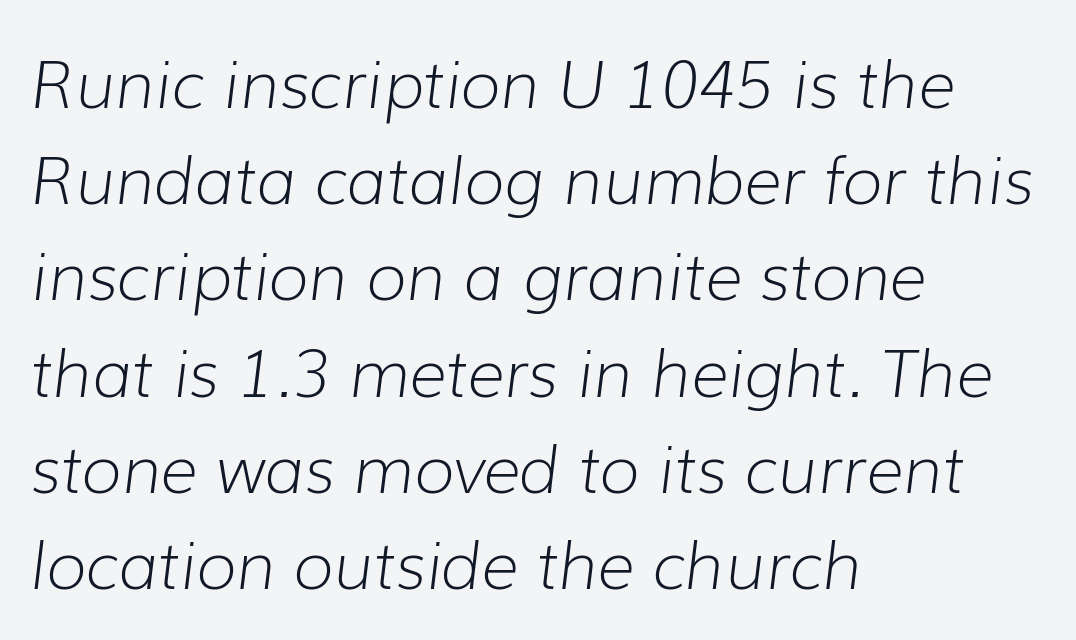
The image shows 65 px light type, italic (leaning right); set left-aligned, normal line spacing (1.48x), normal letter spacing, not underlined; low stroke contrast and a medium x-height.
